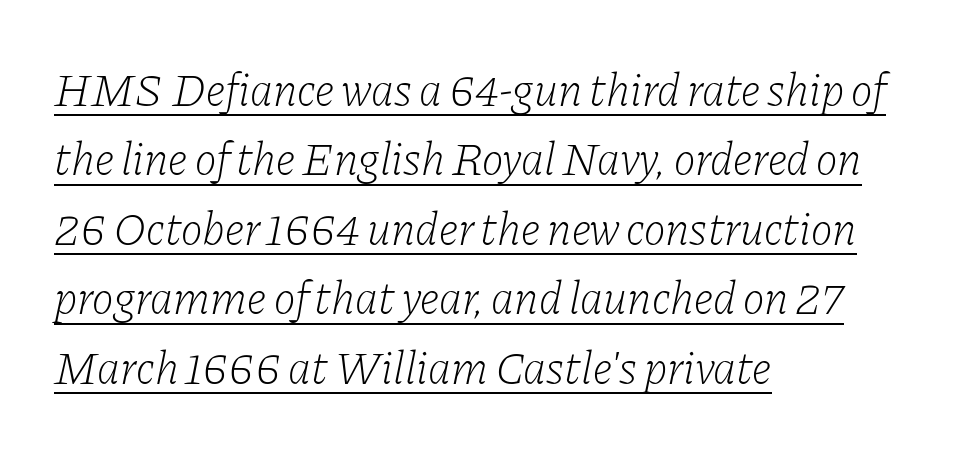
Q: Is the text bold? A: No.
Q: Is the text italic (slanted)? A: Yes, it leans right by about 11 degrees.
Q: Is the typeface a serif or a sans-serif typeface? A: Serif.
Q: Is the text underlined? A: Yes.
Q: How is the paragraph aligned? A: Left-aligned.
Q: Is the spacing between letters normal or unusually wide? A: Normal.
Q: Is the spacing between lines tight, normal or loose? A: Normal.
Q: Width (condensed, normal, or wide)? A: Normal.
Q: Stroke contrast? A: Low.
Q: x-height? A: Medium.
Q: Monospaced? A: No.
